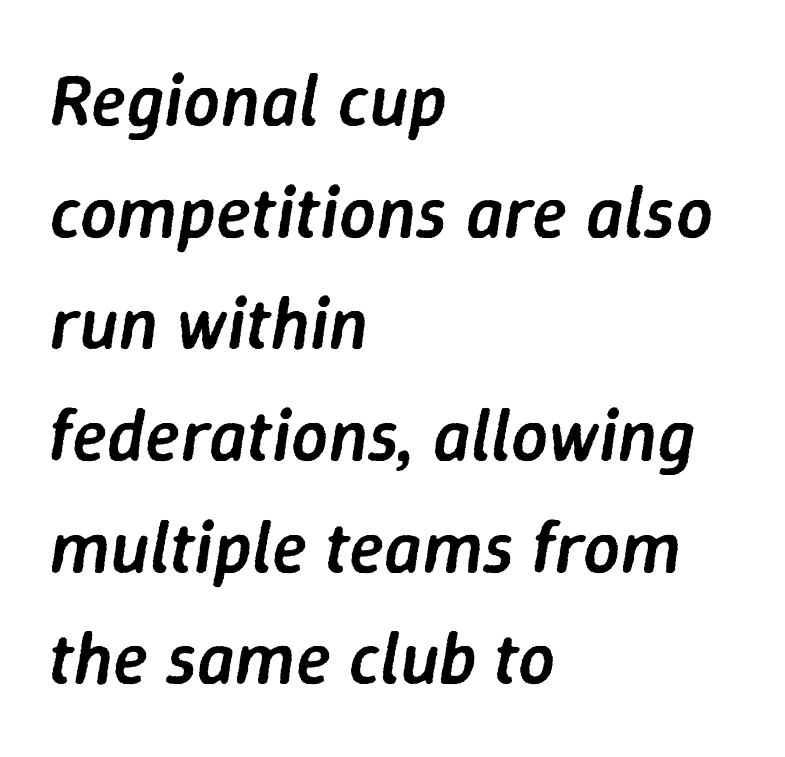
Its strokes are somewhat broadened, the hallmark of semibold type. Varying glyph widths throughout — classic text-font behaviour. These lines were composed using italics. The typesetter chose a ragged-right arrangement here.
